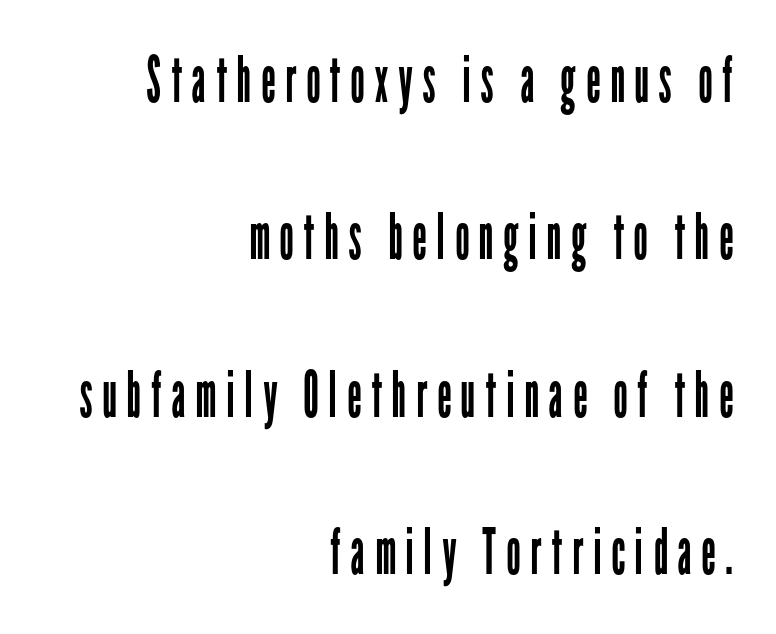
The image shows 64 px regular-weight, condensed sans-serif type, upright; set right-aligned, loose line spacing (2.46x), not underlined; low stroke contrast and a medium x-height.
